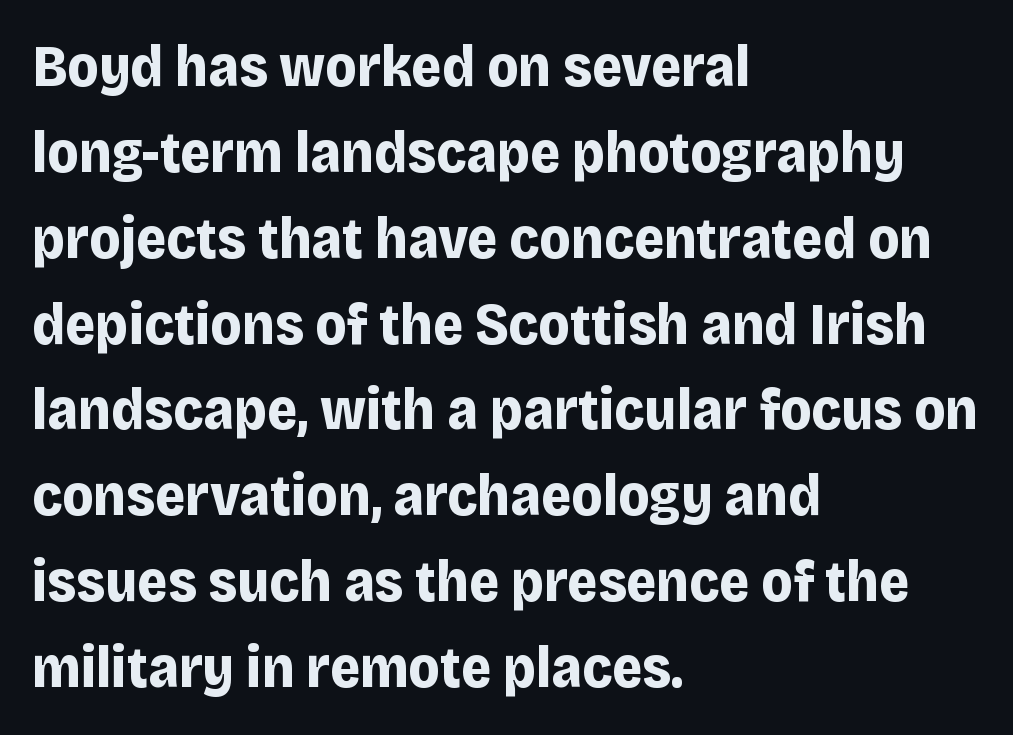
Q: Is the text bold? A: Yes.
Q: Is the text italic (slanted)? A: No, it is upright.
Q: Is the typeface a serif or a sans-serif typeface? A: Sans-serif.
Q: Is the text underlined? A: No.
Q: How is the paragraph aligned? A: Left-aligned.
Q: Is the spacing between letters normal or unusually wide? A: Normal.
Q: Is the spacing between lines tight, normal or loose? A: Normal.
Q: Width (condensed, normal, or wide)? A: Normal.
Q: Stroke contrast? A: Low.
Q: x-height? A: Large.
Q: Monospaced? A: No.
